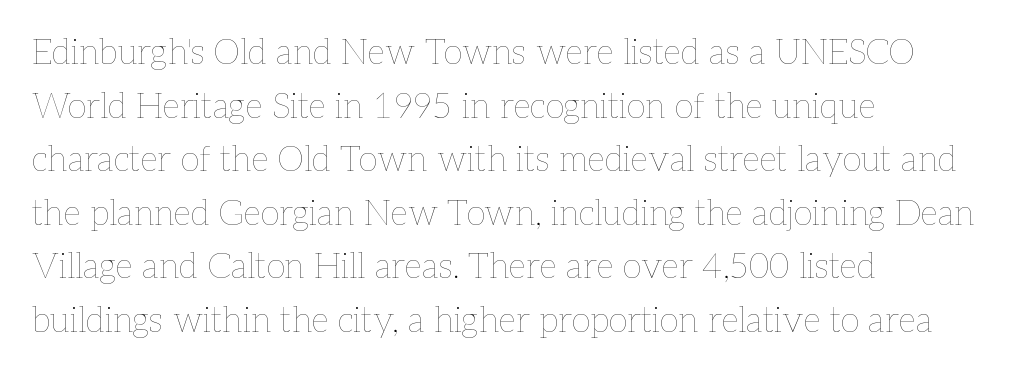
The letters stand straight up with perfectly vertical stems. The letters sit at their default tracking, neither squeezed nor spread. Proportional: the letters do not fall into vertical columns. The typeface has the unassuming heft of standard copy or less. Leading matches the norm, producing a regular column. Visually the block forms a straight wall on the left and a jagged coastline on the right.
